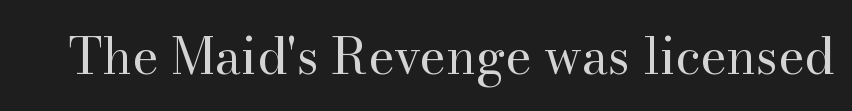
The image shows 50 px regular-weight serif type, upright; set normal letter spacing, not underlined; high stroke contrast and a small x-height.
